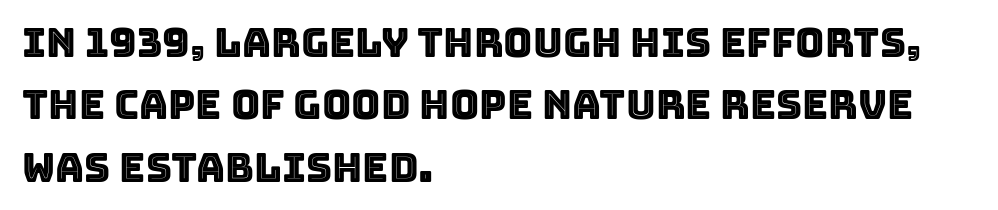
{"italic": "no", "width": "normal", "x_height": "large", "monospaced": "no", "underline": "no", "align": "left", "line_spacing": "normal", "line_spacing_ratio": 1.56, "letter_spacing": "normal", "letter_spacing_em": 0.0, "glyph_px": 40}
